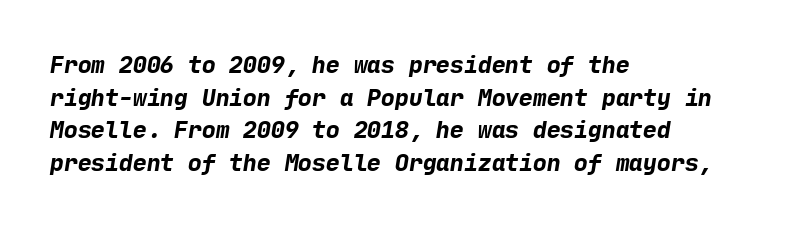
The image shows 23 px bold type; set left-aligned, normal line spacing (1.42x), normal letter spacing, not underlined.
